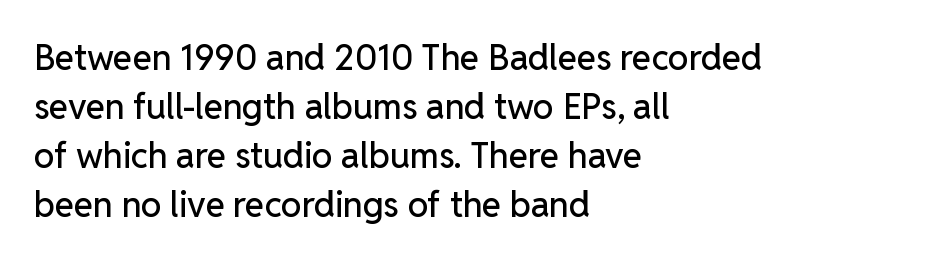
{"serif": "no", "italic": "no", "width": "normal", "stroke_contrast": "low", "x_height": "medium", "monospaced": "no", "underline": "no", "align": "left", "line_spacing": "normal", "line_spacing_ratio": 1.4, "letter_spacing": "normal", "letter_spacing_em": 0.0, "glyph_px": 35}
